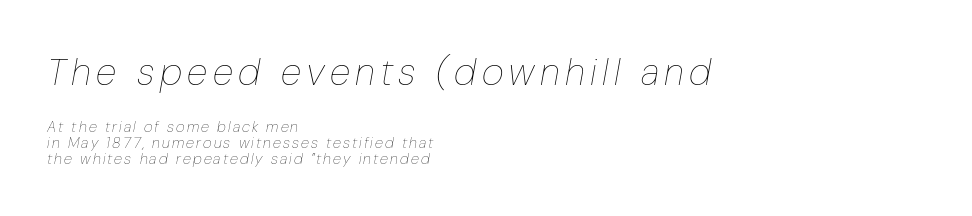
{"italic": "yes", "lean": "right", "slant_degrees": 10, "bold": "no", "weight": "thin", "width": "condensed", "stroke_contrast": "low", "x_height": "medium", "monospaced": "no", "underline": "no", "align": "left", "line_spacing": "tight", "line_spacing_ratio": 1.05, "larger_block": "first", "size_ratio": 2.53, "glyph_px": 38}
